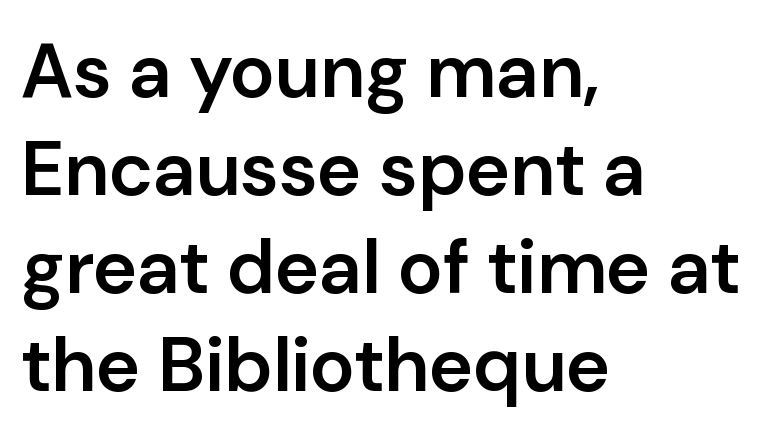
The image shows 76 px semibold sans-serif type, upright; set left-aligned, normal line spacing (1.29x), normal letter spacing, not underlined; low stroke contrast and a medium x-height.
